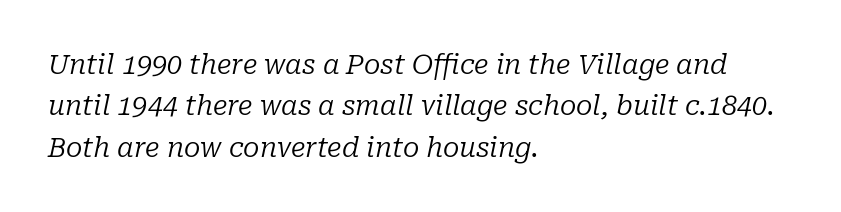
The image shows 27 px text type, italic (leaning right); set left-aligned, normal line spacing (1.53x), normal letter spacing, not underlined.
